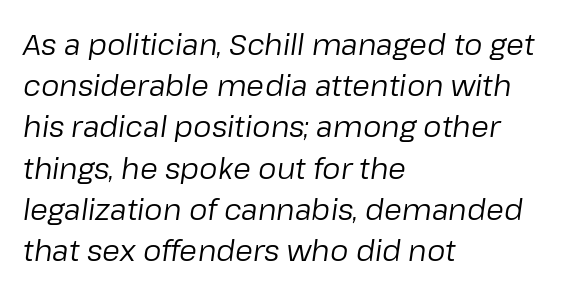
{"italic": "yes", "lean": "right", "slant_degrees": 8, "bold": "no", "weight": "regular", "width": "normal", "stroke_contrast": "low", "x_height": "medium", "monospaced": "no", "underline": "no", "align": "left", "line_spacing": "normal", "line_spacing_ratio": 1.42, "letter_spacing": "normal", "letter_spacing_em": 0.0, "glyph_px": 29}
